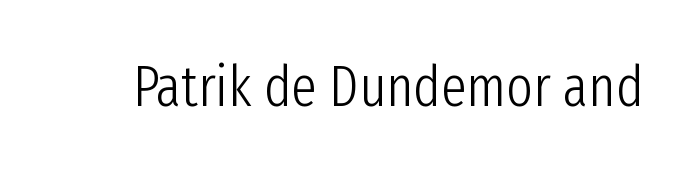
{"serif": "no", "italic": "no", "bold": "no", "weight": "light", "width": "condensed", "stroke_contrast": "low", "x_height": "medium", "monospaced": "no", "underline": "no", "letter_spacing": "normal", "letter_spacing_em": 0.0, "glyph_px": 57}
